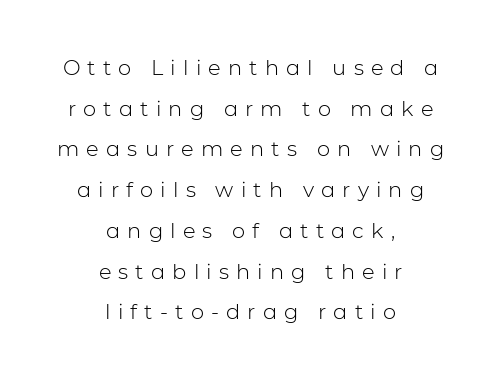
Is the block centered? Yes — each line is placed symmetrically about the middle. What stands out about the letter spacing? Its width — letters are far apart. Line spacing here is loose. Vertical stems look standard width or narrower in stroke. The space directly below the letters is spotless. The letters stand straight up with perfectly vertical stems.
